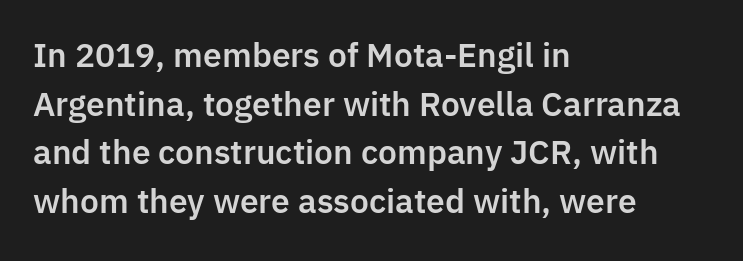
The image shows 32 px sans-serif type, upright; set left-aligned, normal line spacing (1.52x), normal letter spacing, not underlined; low stroke contrast and a medium x-height.
